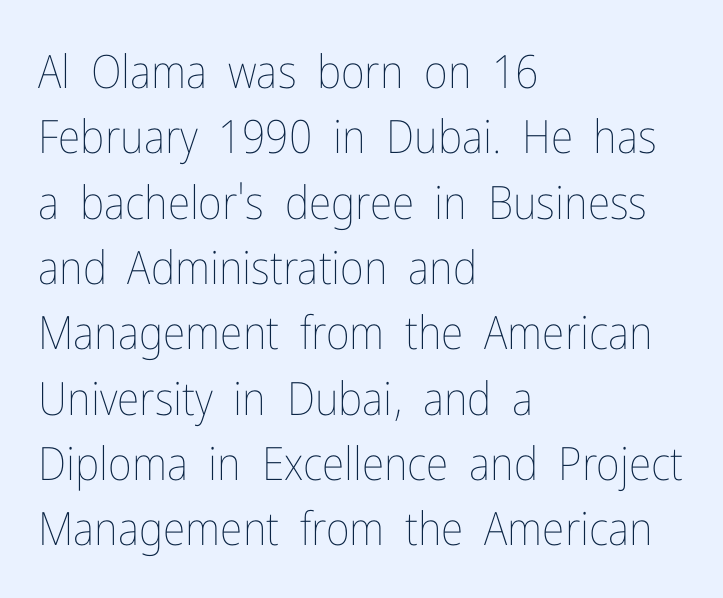
The horizontal fit of the characters is conventional and even. Is this a fixed-width face? No — the glyphs have proportional, varying widths. A clean baseline with only descenders dipping below it. Characters remain perfectly vertical along every line. The ragged edge is on the right, which tells us the setting is flush left.
